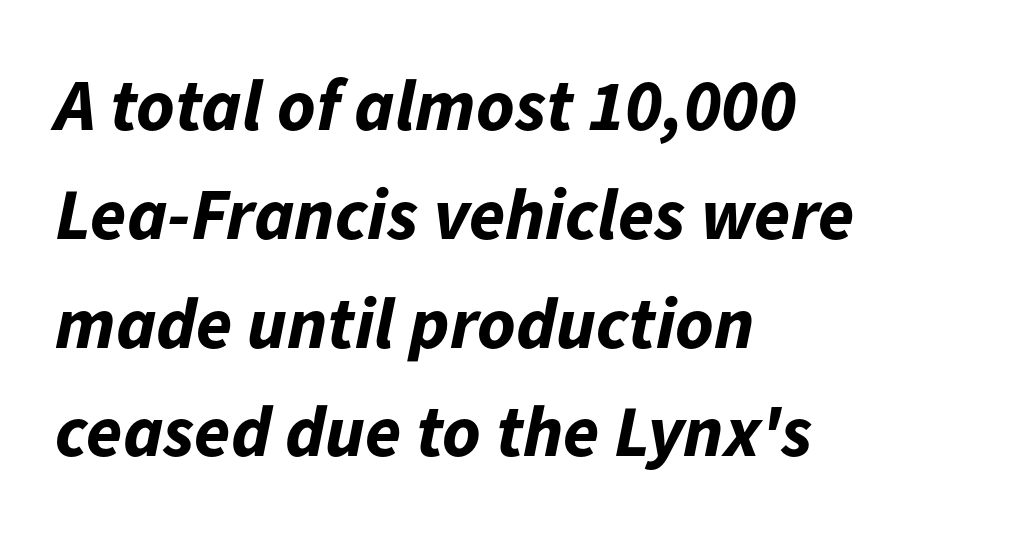
{"italic": "yes", "lean": "right", "slant_degrees": 11, "bold": "yes", "weight": "bold", "width": "normal", "stroke_contrast": "low", "x_height": "medium", "monospaced": "no", "underline": "no", "align": "left", "line_spacing": "normal", "line_spacing_ratio": 1.49, "letter_spacing": "normal", "letter_spacing_em": 0.0, "glyph_px": 73}
